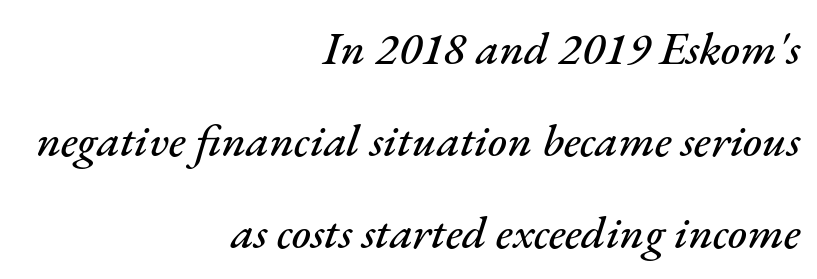
The space directly below the letters is spotless. Proportional: the letters do not fall into vertical columns. The typography opts for an oblique posture over an upright one. The space between consecutive lines is lavish.
